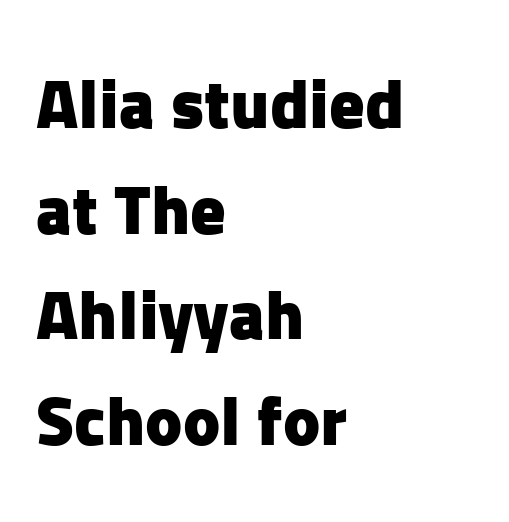
The image shows 70 px heavy sans-serif type, upright; set left-aligned, normal line spacing (1.51x), normal letter spacing, not underlined; low stroke contrast and a medium x-height.
